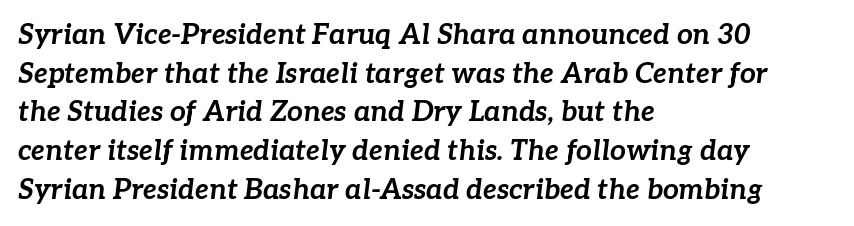
The image shows 28 px bold type, italic (leaning right); set left-aligned, normal line spacing (1.38x), normal letter spacing, not underlined; low stroke contrast and a medium x-height.
